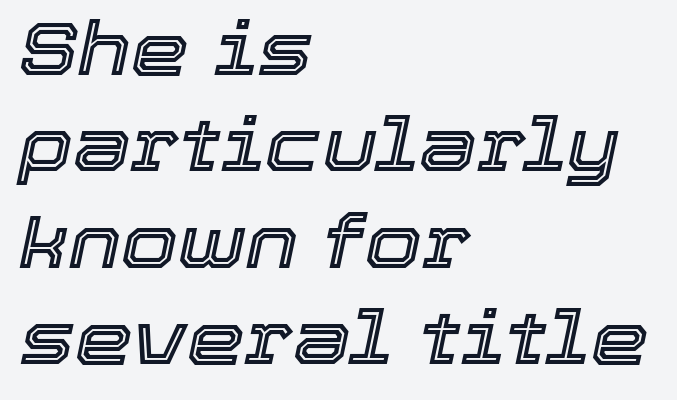
The image shows 73 px text type, italic (leaning right); set left-aligned, normal line spacing (1.32x), normal letter spacing, not underlined; a medium x-height.
